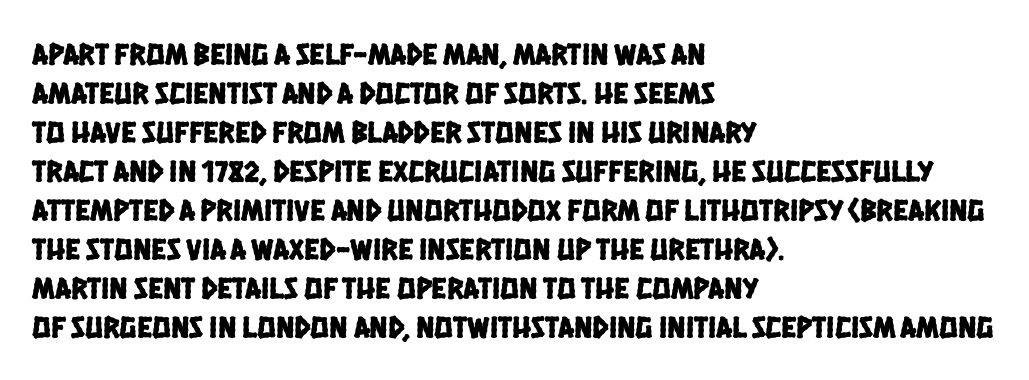
This rendering leaves character spacing at its baseline value. The rendering uses a moderate line-height, typical for paragraphs. Examine the stroke ends and you'll find no serifs. Quick note: underline off.
